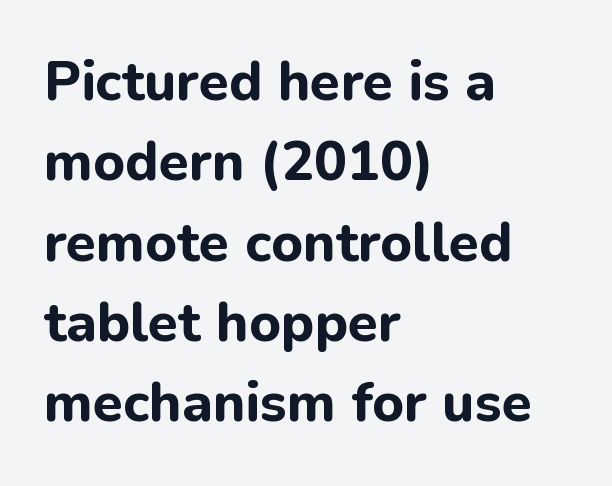
Q: Is the text bold? A: Yes.
Q: Is the text italic (slanted)? A: No, it is upright.
Q: Is the typeface a serif or a sans-serif typeface? A: Sans-serif.
Q: Is the text underlined? A: No.
Q: How is the paragraph aligned? A: Left-aligned.
Q: Is the spacing between letters normal or unusually wide? A: Normal.
Q: Is the spacing between lines tight, normal or loose? A: Normal.
Q: Width (condensed, normal, or wide)? A: Normal.
Q: Stroke contrast? A: Low.
Q: x-height? A: Medium.
Q: Monospaced? A: No.
